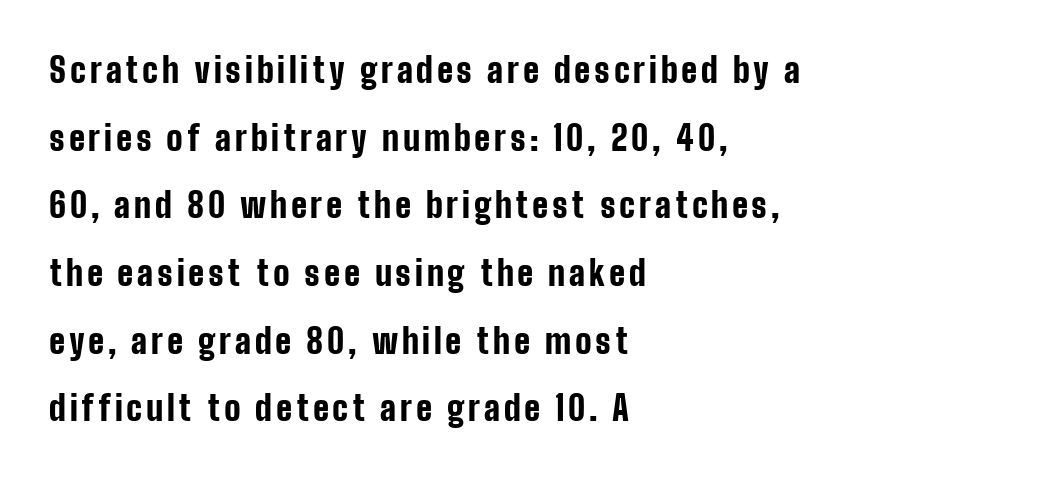
Q: Is the text bold? A: Yes.
Q: Is the text italic (slanted)? A: No, it is upright.
Q: Is the typeface a serif or a sans-serif typeface? A: Sans-serif.
Q: Is the text underlined? A: No.
Q: How is the paragraph aligned? A: Left-aligned.
Q: Is the spacing between lines tight, normal or loose? A: Loose.
Q: Width (condensed, normal, or wide)? A: Condensed.
Q: Stroke contrast? A: Low.
Q: x-height? A: Medium.
Q: Monospaced? A: No.
